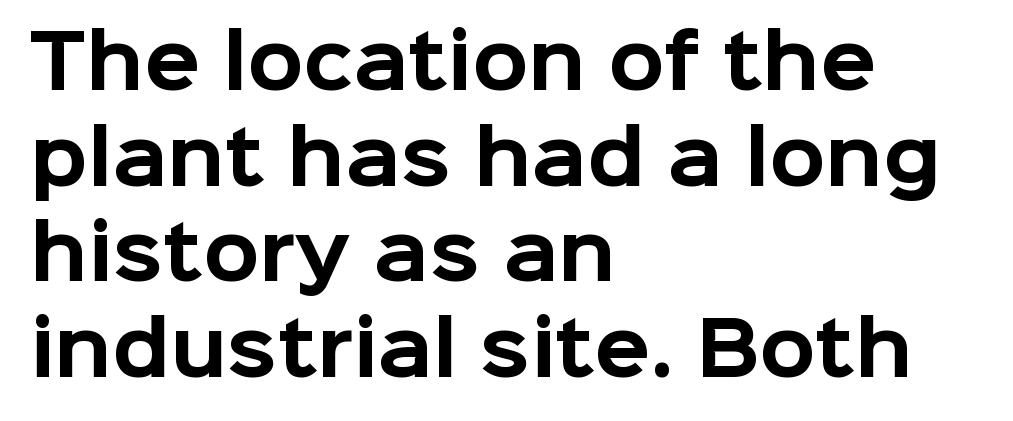
The image shows 73 px bold sans-serif type, upright; set left-aligned, normal line spacing (1.31x), normal letter spacing, not underlined; low stroke contrast and a medium x-height.
